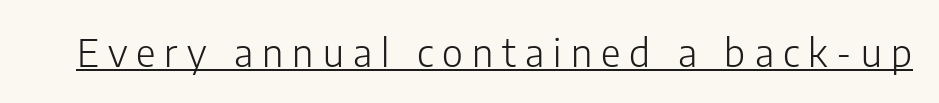
The image shows 38 px light sans-serif type, upright; set unusually wide letter spacing (+0.24 em), underlined; low stroke contrast and a medium x-height.
